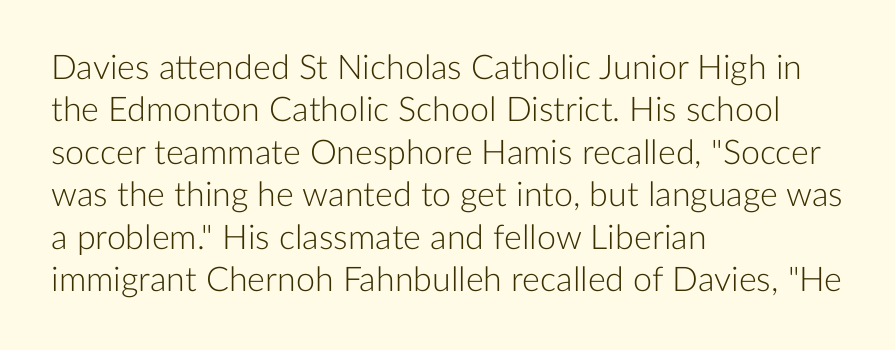
{"serif": "no", "italic": "no", "bold": "no", "weight": "light", "width": "normal", "stroke_contrast": "low", "x_height": "medium", "monospaced": "no", "underline": "no", "align": "left", "line_spacing": "normal", "line_spacing_ratio": 1.25, "letter_spacing": "normal", "letter_spacing_em": 0.0, "glyph_px": 34}
